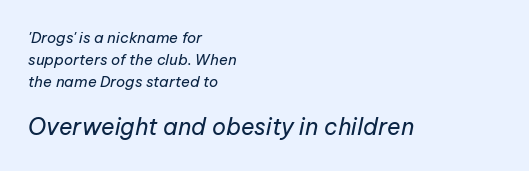
Q: Is the text bold? A: No.
Q: Is the text italic (slanted)? A: Yes, it leans right by about 12 degrees.
Q: Is the text underlined? A: No.
Q: How is the paragraph aligned? A: Left-aligned.
Q: Is the spacing between letters normal or unusually wide? A: Normal.
Q: Is the spacing between lines tight, normal or loose? A: Normal.
Q: Which block of text is set in a larger size, the first (top) or the second (bottom)? A: The second (bottom) one.
